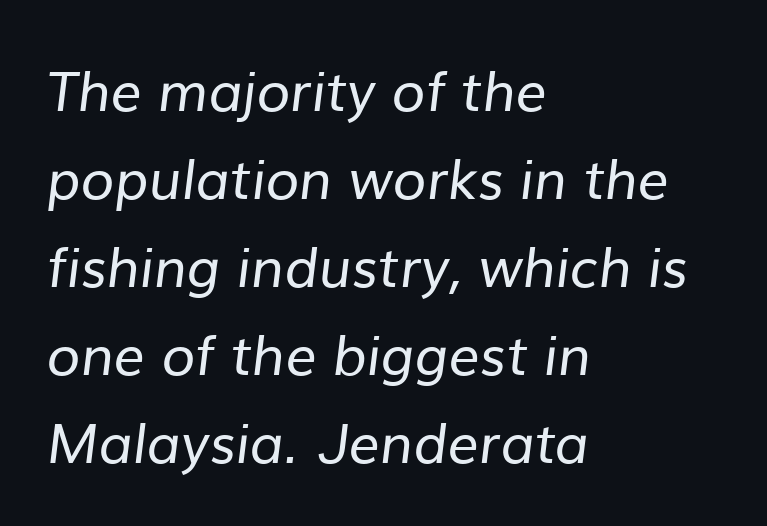
Q: Is the text bold? A: No.
Q: Is the typeface a serif or a sans-serif typeface? A: Sans-serif.
Q: Is the text underlined? A: No.
Q: How is the paragraph aligned? A: Left-aligned.
Q: Is the spacing between letters normal or unusually wide? A: Normal.
Q: Is the spacing between lines tight, normal or loose? A: Normal.
Q: Width (condensed, normal, or wide)? A: Normal.
Q: Stroke contrast? A: Low.
Q: x-height? A: Medium.
Q: Monospaced? A: No.
